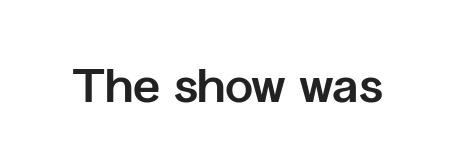
{"serif": "no", "italic": "no", "bold": "yes", "weight": "bold", "width": "normal", "stroke_contrast": "low", "x_height": "medium", "monospaced": "no", "underline": "no", "letter_spacing": "normal", "letter_spacing_em": 0.0, "glyph_px": 47}
